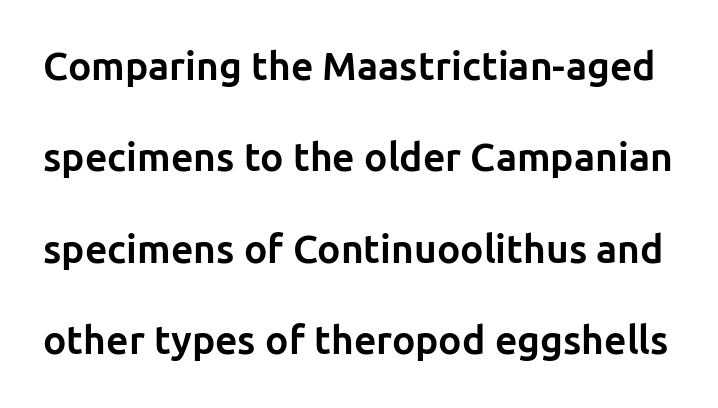
Q: Is the text bold? A: Yes.
Q: Is the text italic (slanted)? A: No, it is upright.
Q: Is the typeface a serif or a sans-serif typeface? A: Sans-serif.
Q: Is the text underlined? A: No.
Q: Is the spacing between letters normal or unusually wide? A: Normal.
Q: Is the spacing between lines tight, normal or loose? A: Loose.
Q: Width (condensed, normal, or wide)? A: Normal.
Q: Stroke contrast? A: Low.
Q: x-height? A: Medium.
Q: Monospaced? A: No.
